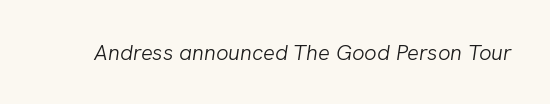
Q: Is the text bold? A: No.
Q: Is the text italic (slanted)? A: Yes, it leans right by about 8 degrees.
Q: Is the text underlined? A: No.
Q: Is the spacing between letters normal or unusually wide? A: Normal.
